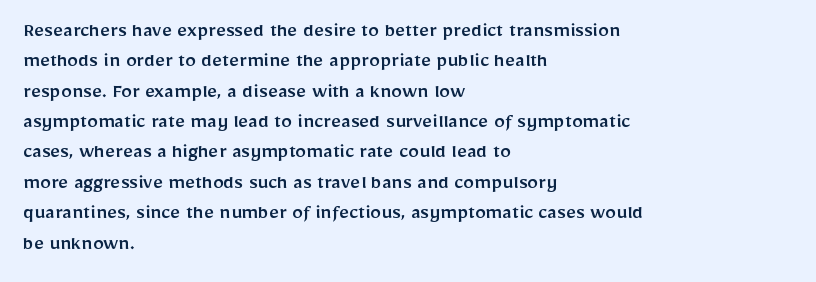
Descenders are the only things crossing below the line. The paragraph has a hard left edge and a soft right edge. Nothing unusual about the tracking: characters are spaced as the font intends. Vertically, the passage feels balanced, rows spaced as you'd expect. If you drew a line through each stem, it would be perfectly vertical.
